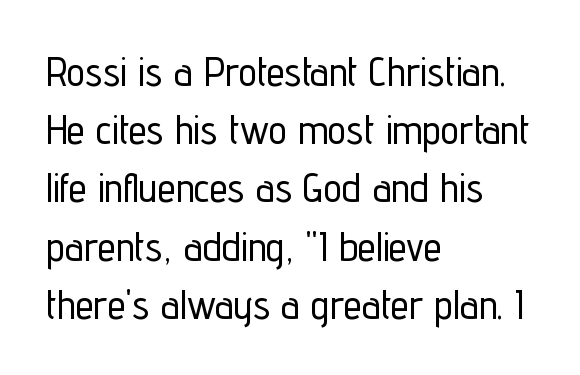
The image shows 41 px condensed sans-serif type, upright; set left-aligned, normal line spacing (1.42x), normal letter spacing, not underlined; low stroke contrast and a medium x-height.
